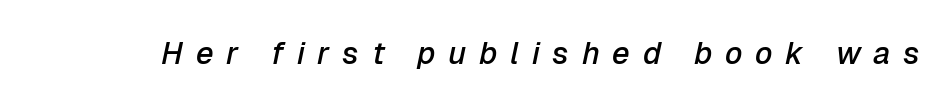
Q: Is the text bold? A: Semi-bold.
Q: Is the text italic (slanted)? A: Yes, it leans right by about 12 degrees.
Q: Is the text underlined? A: No.
Q: Is the spacing between letters normal or unusually wide? A: Unusually wide.
Q: Width (condensed, normal, or wide)? A: Normal.
Q: Stroke contrast? A: Low.
Q: x-height? A: Medium.
Q: Monospaced? A: No.
